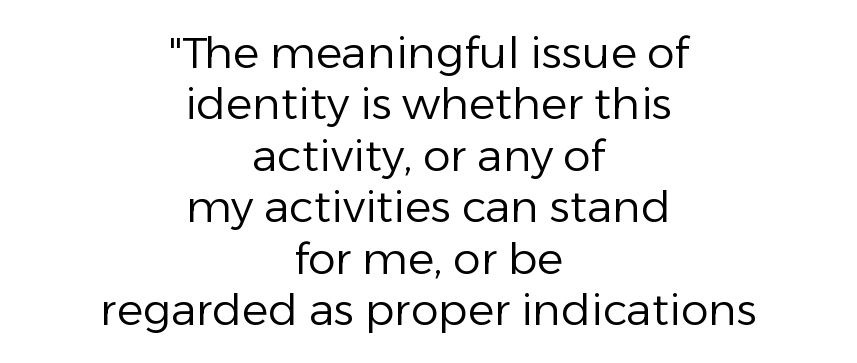
{"serif": "no", "italic": "no", "bold": "no", "weight": "regular", "width": "normal", "stroke_contrast": "low", "x_height": "medium", "monospaced": "no", "underline": "no", "align": "center", "line_spacing_ratio": 1.17, "letter_spacing": "normal", "letter_spacing_em": 0.0, "glyph_px": 44}
